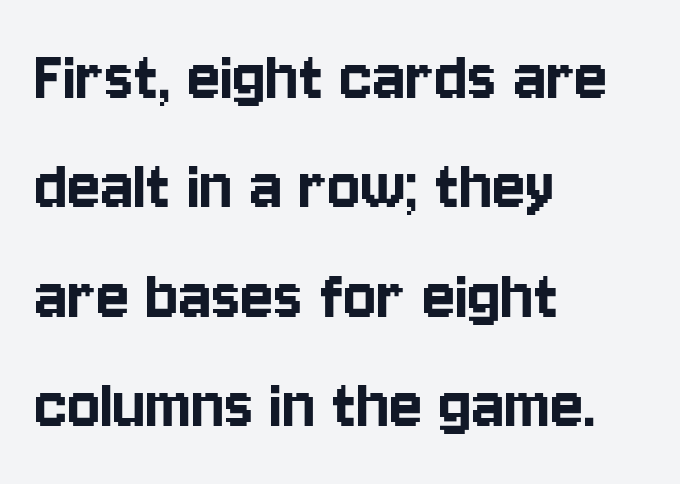
One glance says typical: line gaps are just what's usual. Short note: letters normally spaced. The typography opts for an upright posture over an oblique one. Visually the block forms a straight wall on the left and a jagged coastline on the right.
